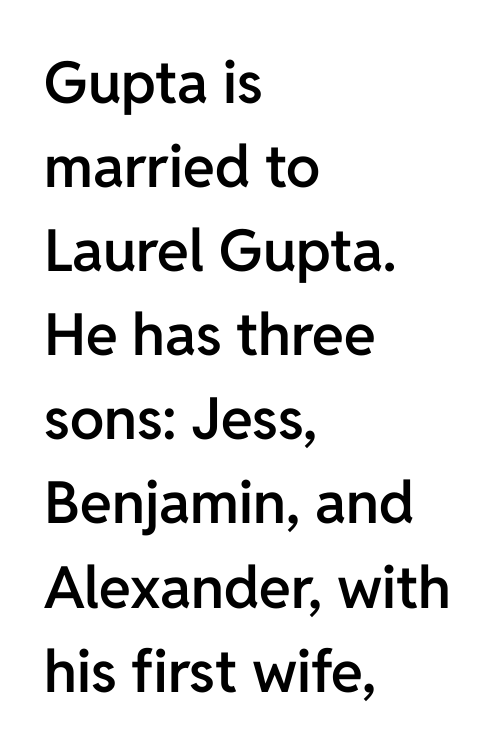
Is this a fixed-width face? No — the glyphs have proportional, varying widths. You can tell from the bare stems that sans-serif type was used. Typesetter's note: demi weight, one step under bold. Reading down the block, your eye returns to a fixed left position each line. The baseline area is clear. Ordinary non-slanted type is in use.
